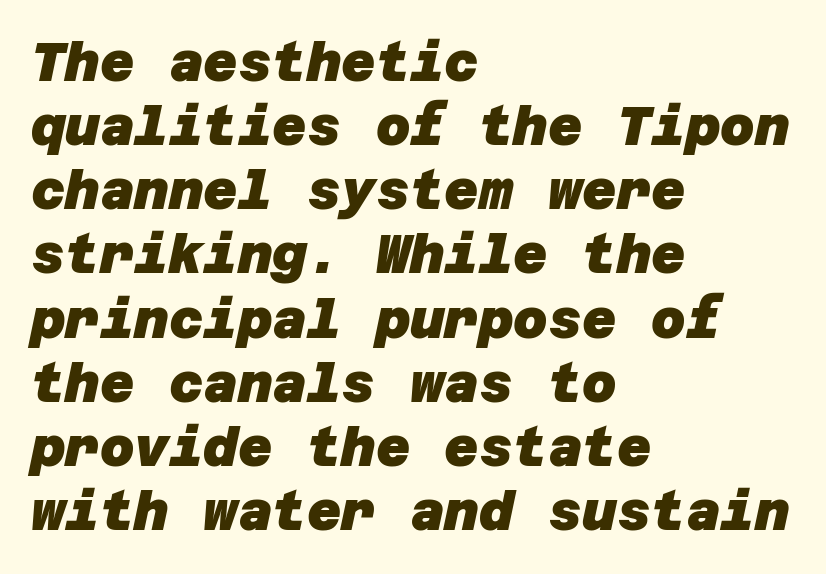
The face used here has the dense, thick strokes of a bold. The rag falls on the right side of this text block. Any mark beneath the type? The region is blank. A typesetter would call this zero additional tracking. You can tell from the bare stems that sans-serif type was used.
